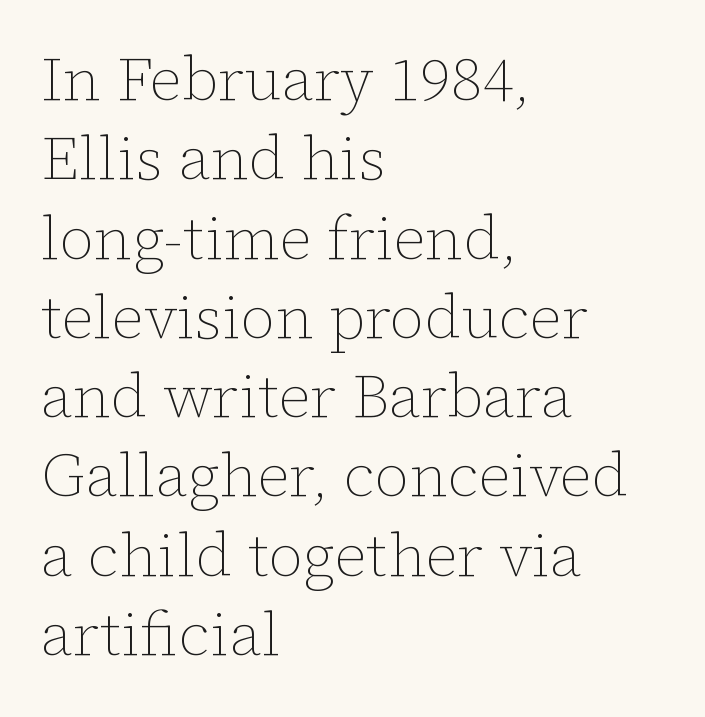
Q: Is the text bold? A: No.
Q: Is the text italic (slanted)? A: No, it is upright.
Q: Is the text underlined? A: No.
Q: How is the paragraph aligned? A: Left-aligned.
Q: Is the spacing between letters normal or unusually wide? A: Normal.
Q: Is the spacing between lines tight, normal or loose? A: Normal.
Q: Width (condensed, normal, or wide)? A: Normal.
Q: Stroke contrast? A: Low.
Q: x-height? A: Medium.
Q: Monospaced? A: No.
